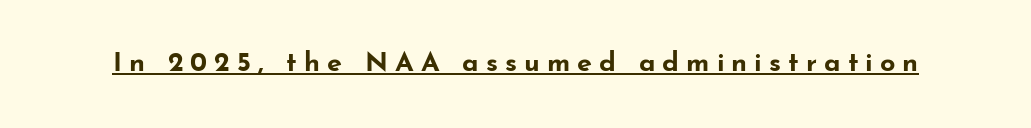
Q: Is the text bold? A: Yes.
Q: Is the text italic (slanted)? A: No, it is upright.
Q: Is the text underlined? A: Yes.
Q: Is the spacing between letters normal or unusually wide? A: Unusually wide.
